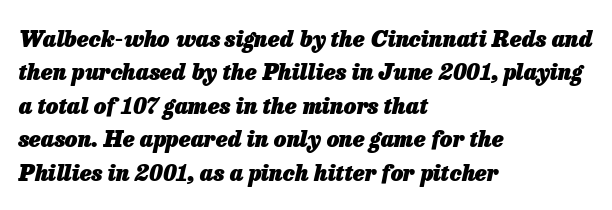
Q: Is the text bold? A: Yes.
Q: Is the text italic (slanted)? A: Yes, it leans right by about 13 degrees.
Q: Is the text underlined? A: No.
Q: How is the paragraph aligned? A: Left-aligned.
Q: Is the spacing between letters normal or unusually wide? A: Normal.
Q: Is the spacing between lines tight, normal or loose? A: Normal.
